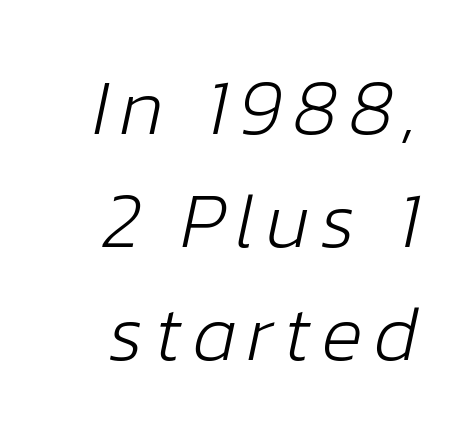
Q: Is the text bold? A: No.
Q: Is the text italic (slanted)? A: Yes, it leans right by about 12 degrees.
Q: Is the text underlined? A: No.
Q: Is the spacing between lines tight, normal or loose? A: Normal.
Q: Width (condensed, normal, or wide)? A: Normal.
Q: Stroke contrast? A: Low.
Q: x-height? A: Medium.
Q: Monospaced? A: No.
